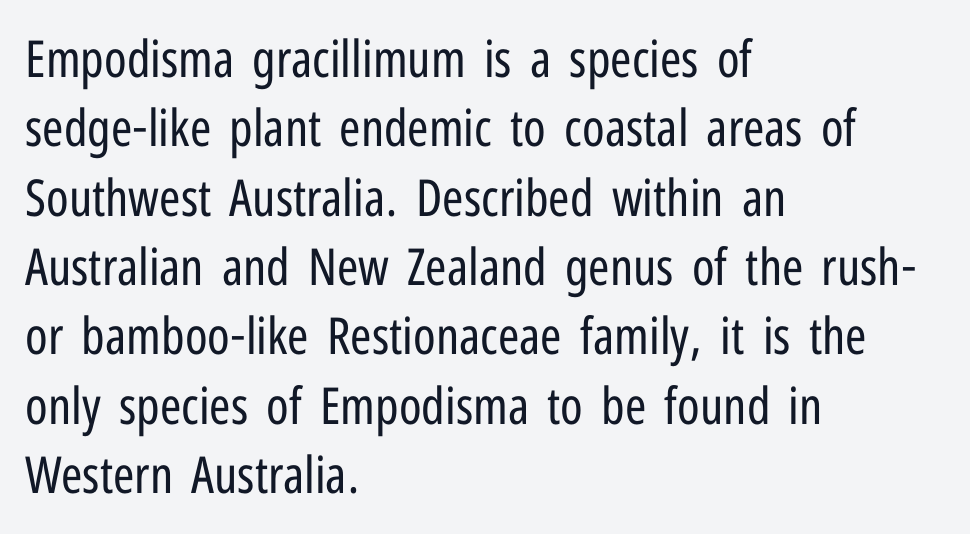
The image shows 51 px regular-weight, condensed sans-serif type, upright; set left-aligned, normal line spacing (1.36x), normal letter spacing, not underlined; low stroke contrast and a medium x-height.
